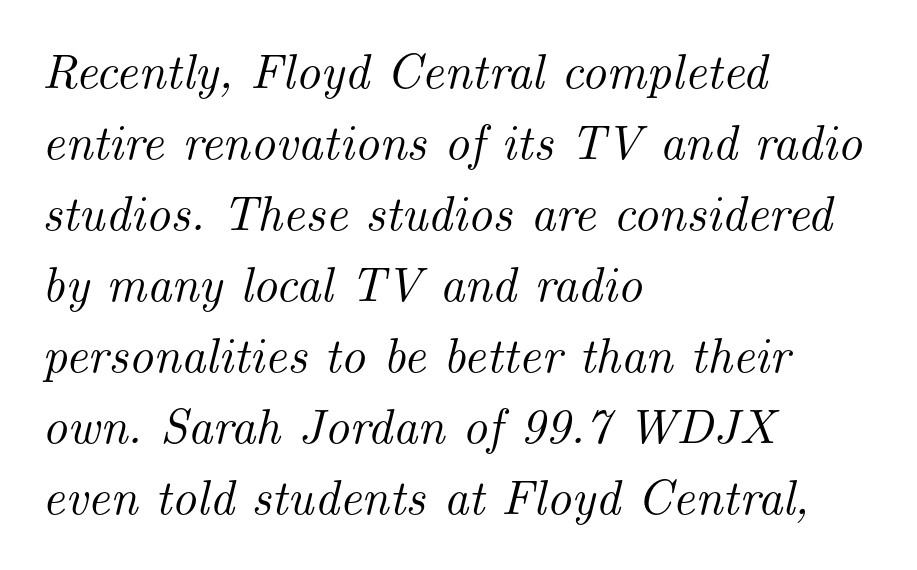
The image shows 49 px serif type, italic (leaning right); set left-aligned, normal line spacing (1.45x), normal letter spacing, not underlined; medium stroke contrast and a small x-height.
